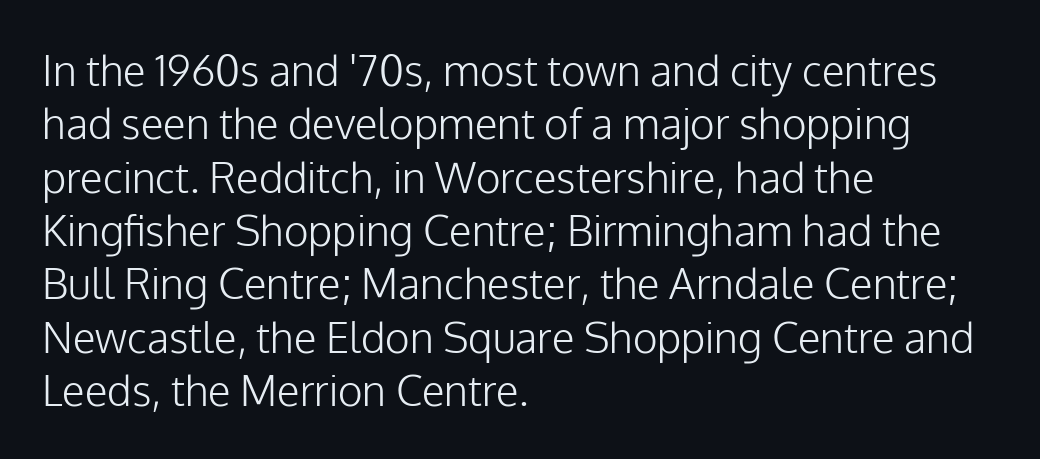
Students, observe: this is what conventionally led text looks like. Is the letter spacing exaggerated? No — it looks like the ordinary default. Classification — sans serif. The rendering uses natural spacing where letterforms have individual widths. Bare-footed words on every line.
